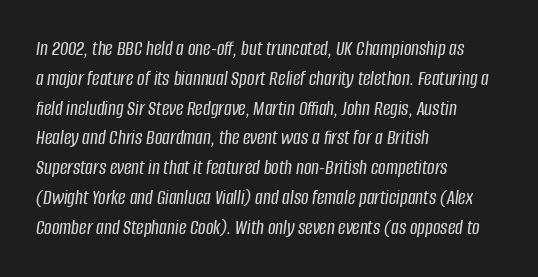
Q: Is the text italic (slanted)? A: Yes, it leans right by about 8 degrees.
Q: Is the text underlined? A: No.
Q: How is the paragraph aligned? A: Left-aligned.
Q: Is the spacing between letters normal or unusually wide? A: Normal.
Q: Is the spacing between lines tight, normal or loose? A: Normal.
